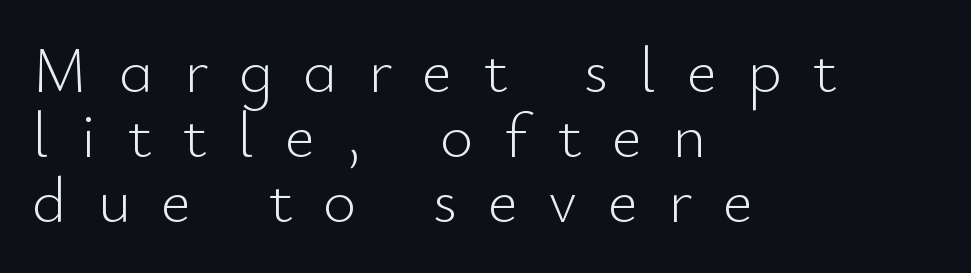
{"serif": "no", "italic": "no", "bold": "no", "weight": "light", "width": "normal", "stroke_contrast": "low", "x_height": "small", "monospaced": "no", "underline": "no", "align": "left", "line_spacing": "tight", "line_spacing_ratio": 1.0, "letter_spacing": "wide", "letter_spacing_em": 0.47, "glyph_px": 65}
